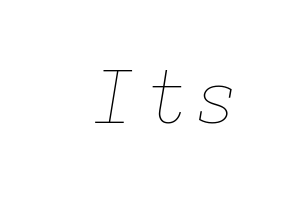
Type without underlining. The face used here is monospaced, like something from a code editor. Posture: slanted. The letterforms sit at book weight or below.
